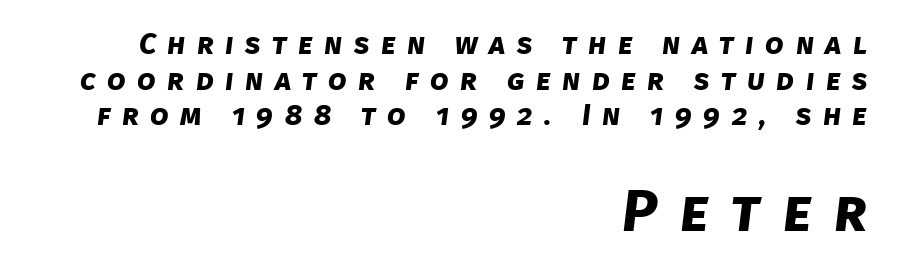
The image shows 59 px bold sans-serif type; set right-aligned, line spacing 1.19x, unusually wide letter spacing (+0.38 em), not underlined; the second (bottom) block is 1.97x larger; low stroke contrast and a large x-height.
